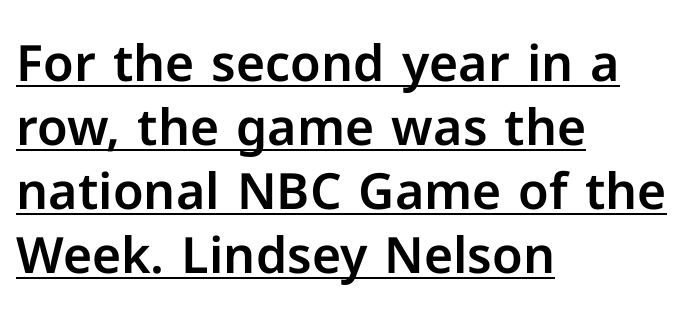
The image shows 50 px sans-serif type, upright; set left-aligned, normal line spacing (1.28x), normal letter spacing, underlined; low stroke contrast and a medium x-height.
